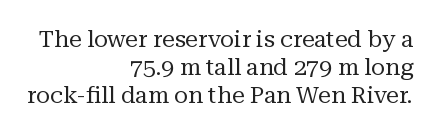
{"italic": "no", "bold": "no", "underline": "no", "align": "right", "line_spacing_ratio": 1.21, "letter_spacing": "normal", "letter_spacing_em": 0.0, "glyph_px": 23}
